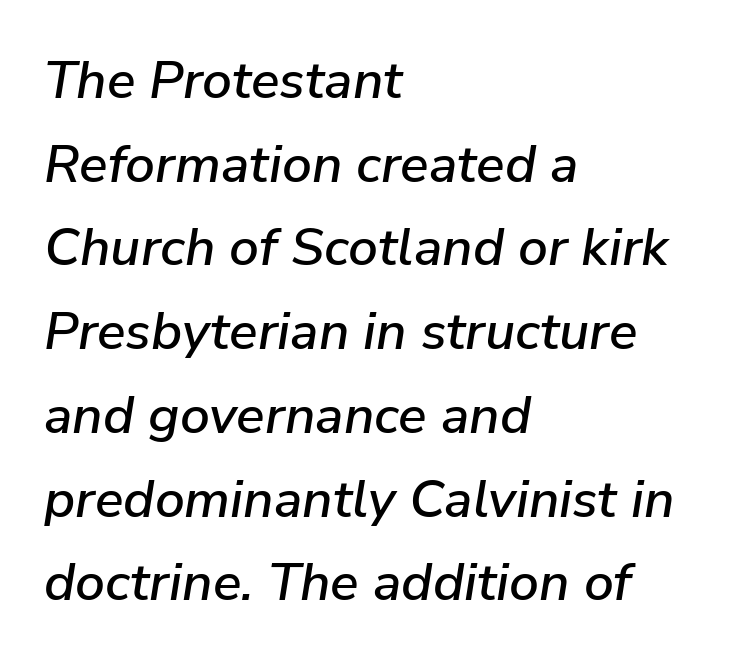
Q: Is the text italic (slanted)? A: Yes, it leans right by about 9 degrees.
Q: Is the text underlined? A: No.
Q: How is the paragraph aligned? A: Left-aligned.
Q: Is the spacing between letters normal or unusually wide? A: Normal.
Q: Is the spacing between lines tight, normal or loose? A: Normal.
Q: Width (condensed, normal, or wide)? A: Normal.
Q: Stroke contrast? A: Low.
Q: x-height? A: Medium.
Q: Monospaced? A: No.
